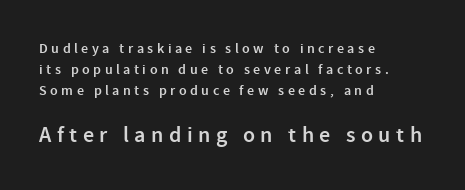
Q: Is the text bold? A: Semi-bold.
Q: Is the text italic (slanted)? A: No, it is upright.
Q: Is the text underlined? A: No.
Q: How is the paragraph aligned? A: Left-aligned.
Q: Is the spacing between letters normal or unusually wide? A: Unusually wide.
Q: Is the spacing between lines tight, normal or loose? A: Normal.
Q: Which block of text is set in a larger size, the first (top) or the second (bottom)? A: The second (bottom) one.
